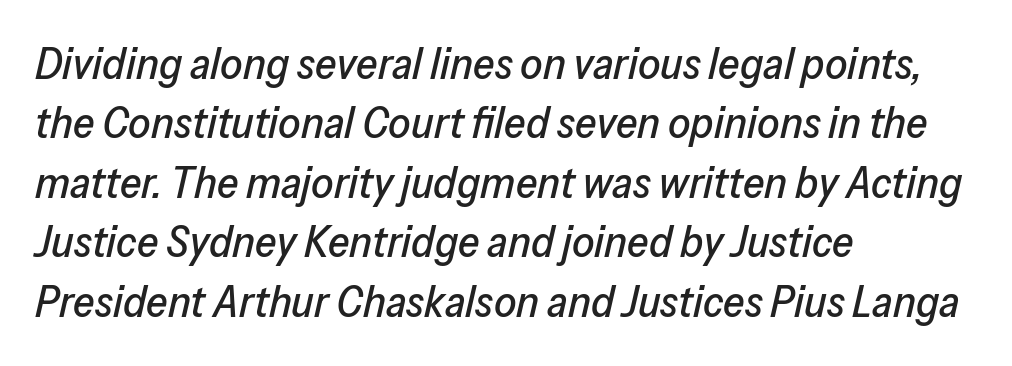
The image shows 44 px text type, italic (leaning right); set left-aligned, normal line spacing (1.35x), normal letter spacing, not underlined; low stroke contrast and a medium x-height.
